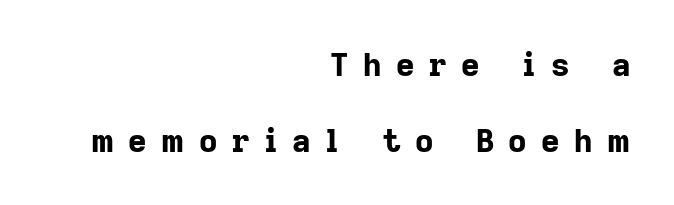
The image shows 32 px bold sans-serif type, upright; set right-aligned, loose line spacing (2.36x), unusually wide letter spacing (+0.45 em), not underlined; low stroke contrast and a medium x-height.
